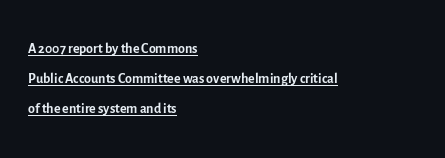
Q: Is the text bold? A: No.
Q: Is the text italic (slanted)? A: No, it is upright.
Q: Is the text underlined? A: Yes.
Q: How is the paragraph aligned? A: Left-aligned.
Q: Is the spacing between letters normal or unusually wide? A: Normal.
Q: Is the spacing between lines tight, normal or loose? A: Normal.
